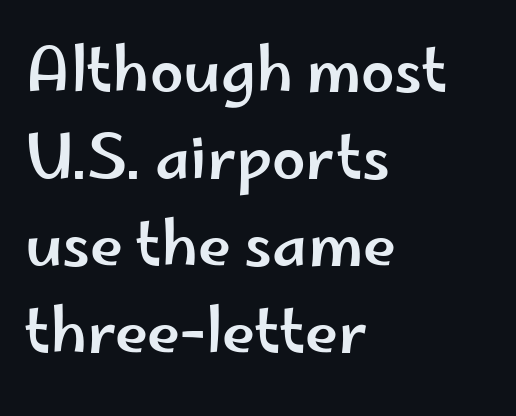
The image shows 60 px wide sans-serif type, upright; set left-aligned, normal line spacing (1.45x), normal letter spacing, not underlined; low stroke contrast and a small x-height.
